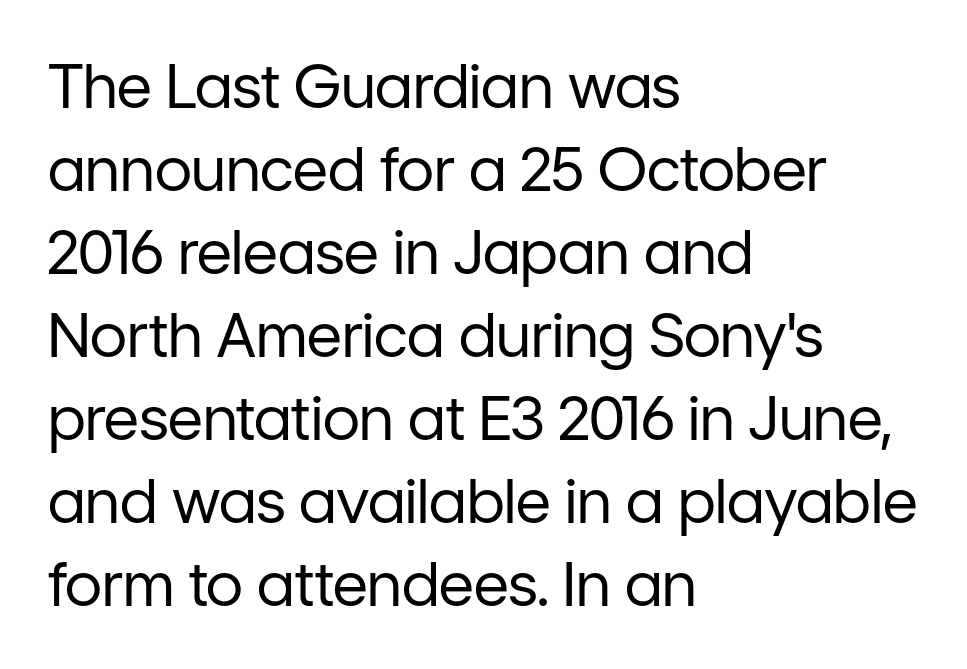
Q: Is the text bold? A: No.
Q: Is the text italic (slanted)? A: No, it is upright.
Q: Is the typeface a serif or a sans-serif typeface? A: Sans-serif.
Q: Is the text underlined? A: No.
Q: How is the paragraph aligned? A: Left-aligned.
Q: Is the spacing between letters normal or unusually wide? A: Normal.
Q: Is the spacing between lines tight, normal or loose? A: Normal.
Q: Width (condensed, normal, or wide)? A: Normal.
Q: Stroke contrast? A: Low.
Q: x-height? A: Medium.
Q: Monospaced? A: No.
